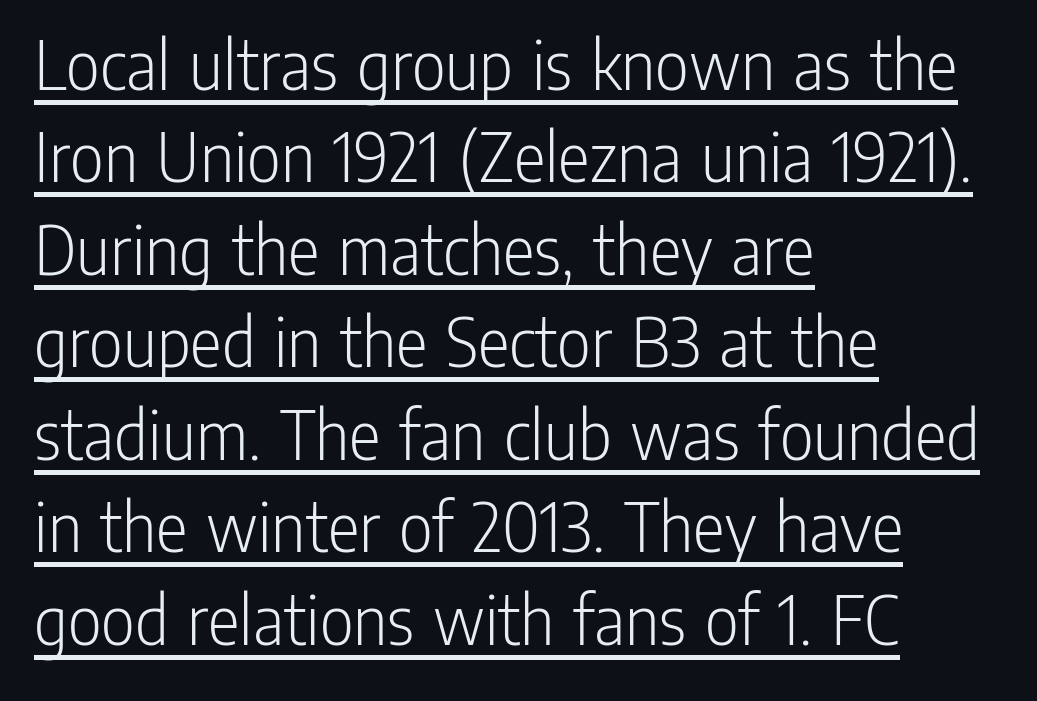
{"serif": "no", "italic": "no", "bold": "no", "weight": "light", "width": "condensed", "stroke_contrast": "low", "x_height": "medium", "monospaced": "no", "underline": "yes", "align": "left", "line_spacing": "normal", "line_spacing_ratio": 1.25, "letter_spacing": "normal", "letter_spacing_em": 0.0, "glyph_px": 74}
